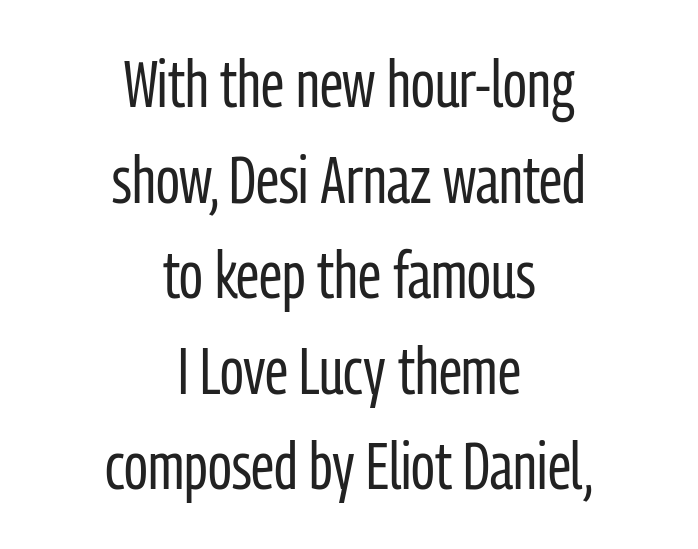
Q: Is the text bold? A: No.
Q: Is the text italic (slanted)? A: No, it is upright.
Q: Is the typeface a serif or a sans-serif typeface? A: Sans-serif.
Q: Is the text underlined? A: No.
Q: How is the paragraph aligned? A: Centered.
Q: Is the spacing between letters normal or unusually wide? A: Normal.
Q: Is the spacing between lines tight, normal or loose? A: Normal.
Q: Width (condensed, normal, or wide)? A: Condensed.
Q: Stroke contrast? A: Low.
Q: x-height? A: Medium.
Q: Monospaced? A: No.
